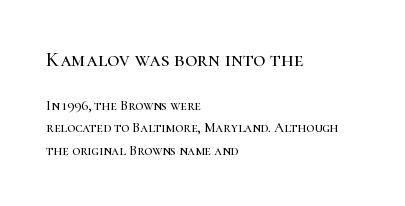
{"italic": "no", "underline": "no", "align": "left", "line_spacing": "normal", "line_spacing_ratio": 1.61, "letter_spacing": "normal", "letter_spacing_em": 0.0, "larger_block": "first", "size_ratio": 1.5, "glyph_px": 21}
